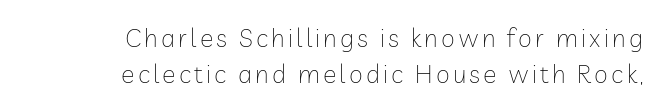
Q: Is the text bold? A: No.
Q: Is the text italic (slanted)? A: No, it is upright.
Q: Is the text underlined? A: No.
Q: How is the paragraph aligned? A: Right-aligned.
Q: Is the spacing between lines tight, normal or loose? A: Normal.
